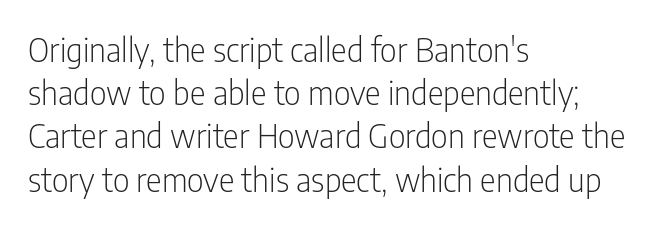
{"serif": "no", "italic": "no", "bold": "no", "weight": "light", "width": "condensed", "stroke_contrast": "low", "x_height": "medium", "monospaced": "no", "underline": "no", "align": "left", "line_spacing": "normal", "line_spacing_ratio": 1.31, "letter_spacing": "normal", "letter_spacing_em": 0.0, "glyph_px": 33}
